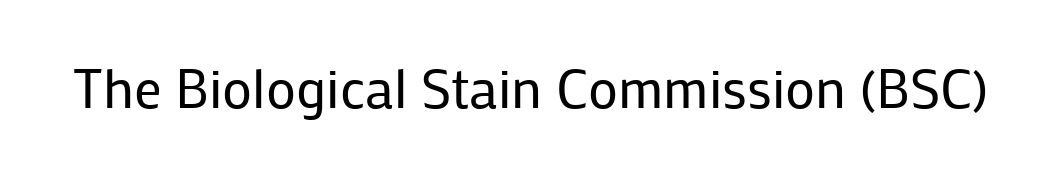
A typesetter would call this proportional, since set widths differ per character. The font sits on the lighter half of the weight spectrum, regular included. Italic? Not at all — the glyphs are vertical. Clear beneath every line of the passage. The letters sit at their default tracking, neither squeezed nor spread. This sample uses a sans-serif face.
